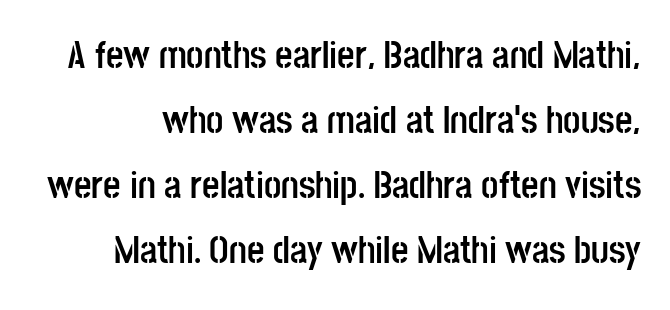
Q: Is the text bold? A: Yes.
Q: Is the text italic (slanted)? A: No, it is upright.
Q: Is the typeface a serif or a sans-serif typeface? A: Sans-serif.
Q: Is the text underlined? A: No.
Q: Is the spacing between letters normal or unusually wide? A: Normal.
Q: Width (condensed, normal, or wide)? A: Condensed.
Q: Stroke contrast? A: Low.
Q: x-height? A: Large.
Q: Monospaced? A: No.
